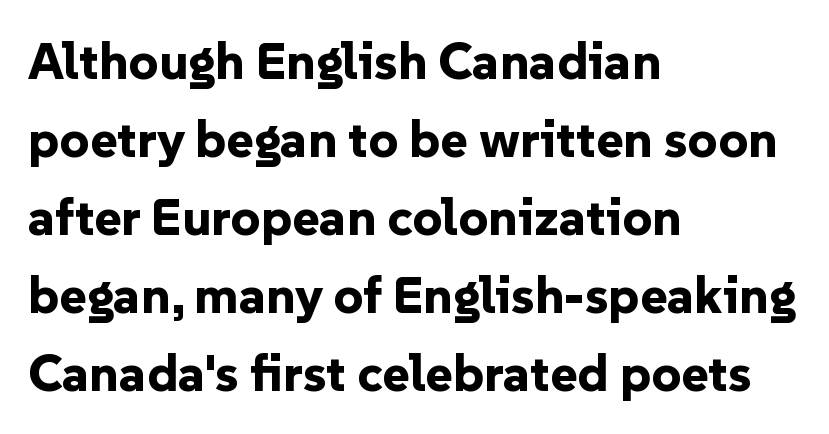
The image shows 52 px bold sans-serif type, upright; set left-aligned, normal line spacing (1.5x), normal letter spacing, not underlined; low stroke contrast and a medium x-height.
